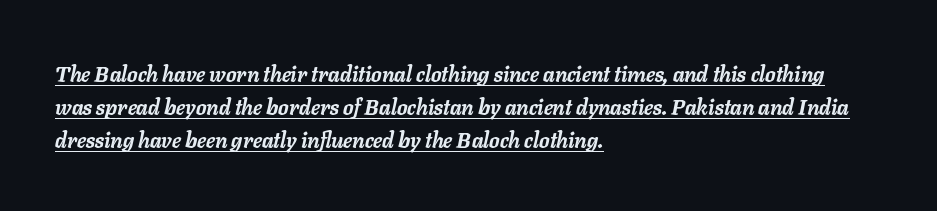
Q: Is the text bold? A: Yes.
Q: Is the text italic (slanted)? A: Yes, it leans right by about 11 degrees.
Q: Is the text underlined? A: Yes.
Q: How is the paragraph aligned? A: Left-aligned.
Q: Is the spacing between letters normal or unusually wide? A: Normal.
Q: Is the spacing between lines tight, normal or loose? A: Normal.
